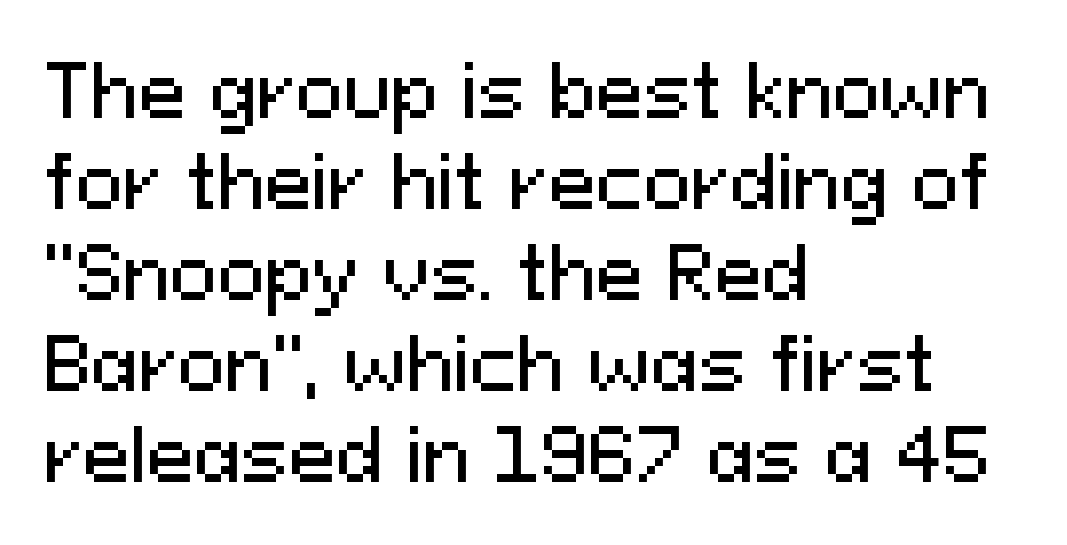
Q: Is the text italic (slanted)? A: No, it is upright.
Q: Is the typeface a serif or a sans-serif typeface? A: Sans-serif.
Q: Is the text underlined? A: No.
Q: How is the paragraph aligned? A: Left-aligned.
Q: Is the spacing between letters normal or unusually wide? A: Normal.
Q: Is the spacing between lines tight, normal or loose? A: Normal.
Q: Width (condensed, normal, or wide)? A: Normal.
Q: Stroke contrast? A: Medium.
Q: x-height? A: Medium.
Q: Monospaced? A: No.
